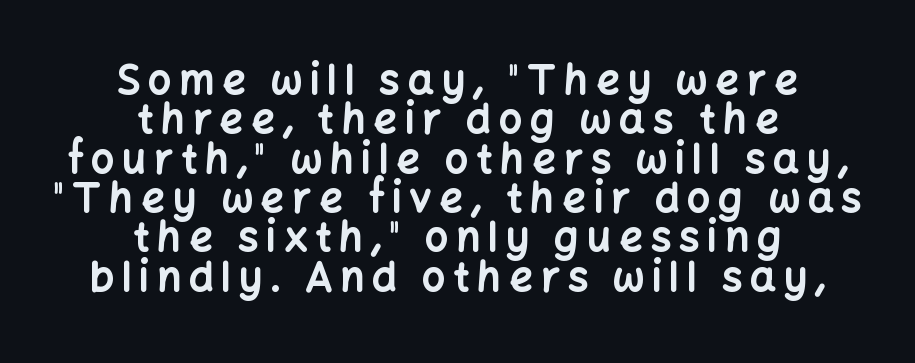
Reading down the block, each line starts at a different indent, mirrored at its end. These lines are composed in type without serifs. Descender tails drop into unmarked territory. The lines are packed closely together with very little leading. Upright lettering throughout. This is heavy type, rendered in bold.
